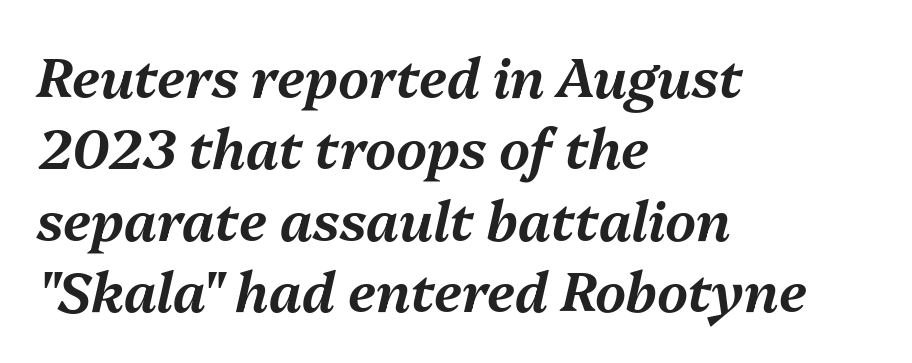
The image shows 54 px text type, italic (leaning right); set left-aligned, normal line spacing (1.32x), normal letter spacing, not underlined; medium stroke contrast and a medium x-height.
